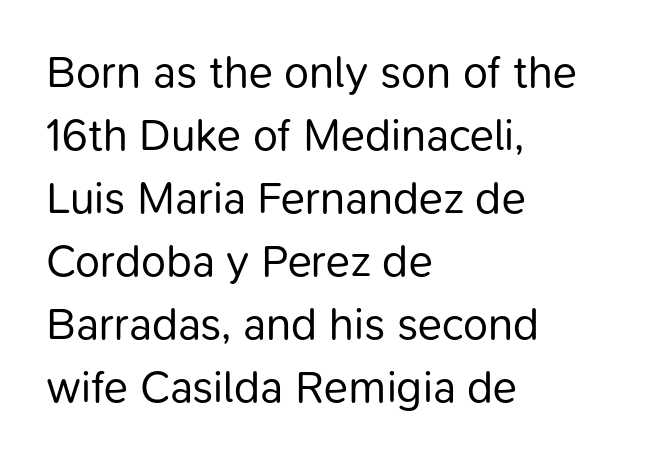
Nope, no serifs anywhere on these letters. The passage shown is typed in a proportional face where columns would drift. The setting favours the left margin, as ordinary paragraphs usually do. Default kerning and tracking; the words read as compact shapes. Rule under the text: the space is simply empty.
